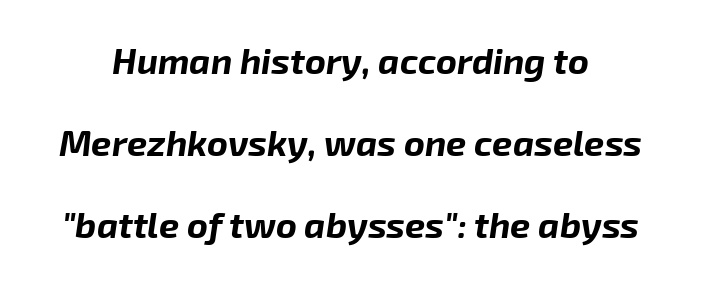
The passage shown stacks its lines with a broad gap. This rendering features lettering with no underline. Summary of weight: heavy, a full bold. Looks like regular typesetting: each glyph gets only the width it needs.
